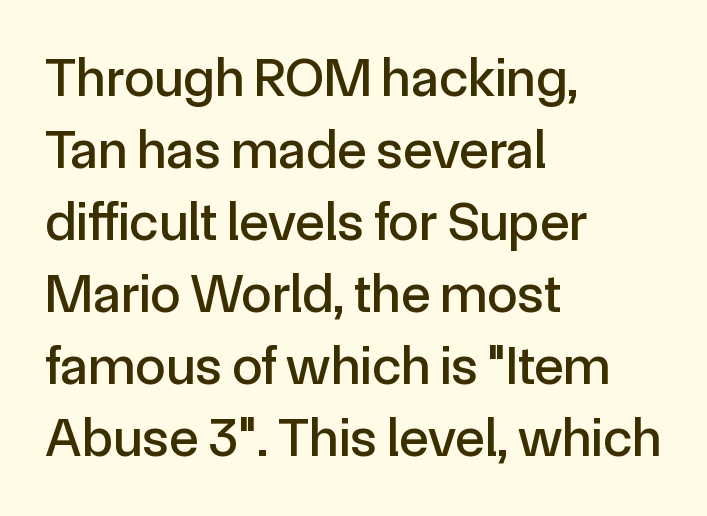
The image shows 55 px sans-serif type, upright; set left-aligned, normal line spacing (1.31x), normal letter spacing, not underlined; a medium x-height.
